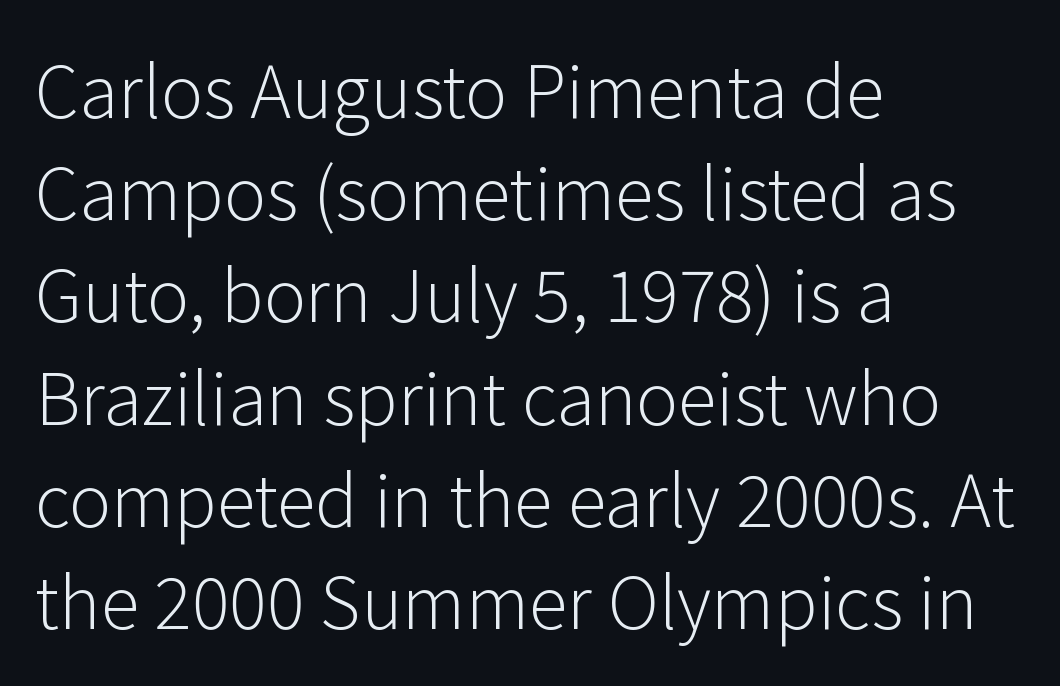
The image shows 71 px light sans-serif type, upright; set left-aligned, normal line spacing (1.44x), normal letter spacing, not underlined; low stroke contrast and a medium x-height.
